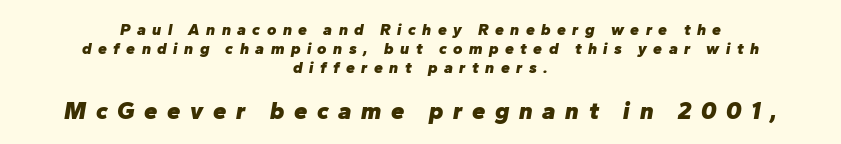
The line texture is sparse and dotted thanks to wide tracking. Anything drawn beneath the words? Only blank space. Designer's note — italics engaged. Strokes here are thick enough to call this a true bold. Size contrast runs from small at the top to large at the bottom. Compared with a flush-left layout, this one balances lines on the center instead.
